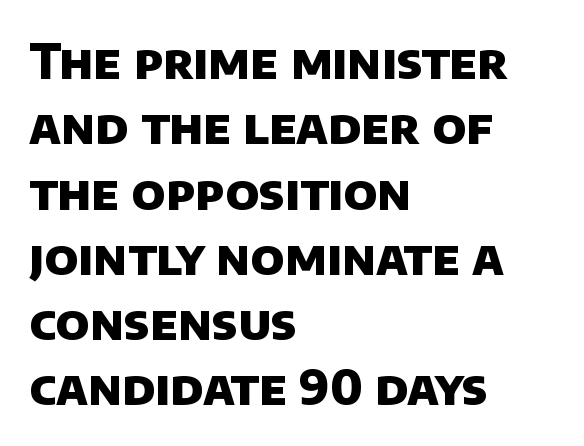
The characters look thick and weighty, a clear bold. What stands out about the letter spacing? Nothing — it is the standard amount. These lines are composed in type without serifs. These lines stack with their left ends in a neat column. Any mark beneath the type? The region is blank.
